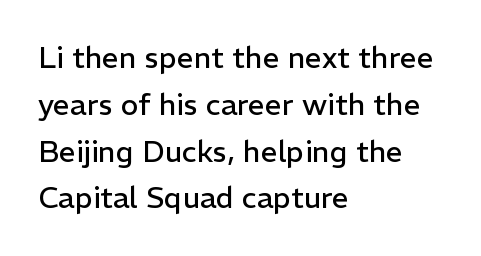
Q: Is the text bold? A: No.
Q: Is the text italic (slanted)? A: No, it is upright.
Q: Is the typeface a serif or a sans-serif typeface? A: Sans-serif.
Q: Is the text underlined? A: No.
Q: How is the paragraph aligned? A: Left-aligned.
Q: Is the spacing between letters normal or unusually wide? A: Normal.
Q: Is the spacing between lines tight, normal or loose? A: Normal.
Q: Width (condensed, normal, or wide)? A: Normal.
Q: Stroke contrast? A: Low.
Q: x-height? A: Medium.
Q: Monospaced? A: No.
